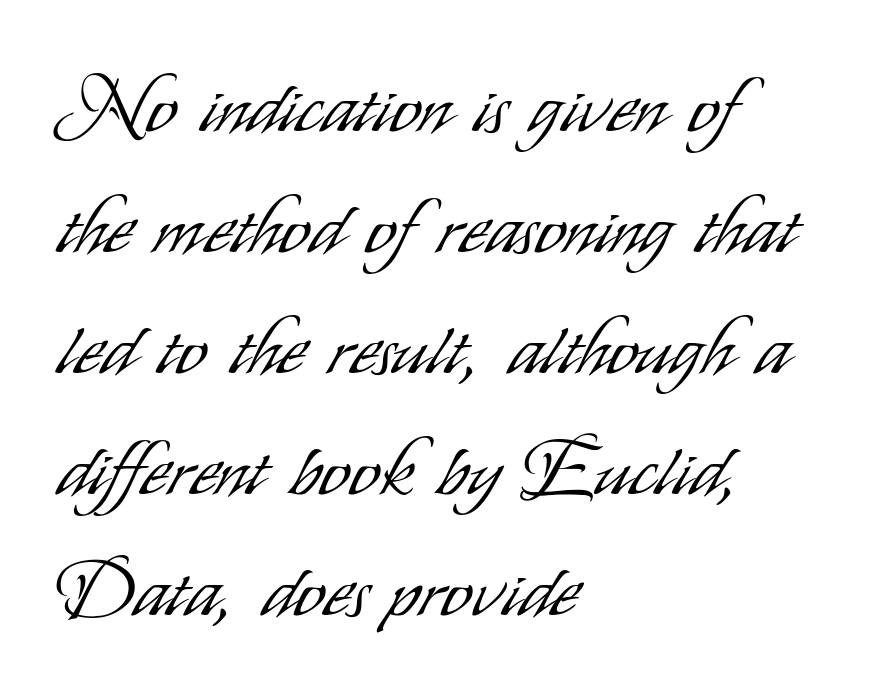
Classification — sans serif. Normally led — the rows are evenly, conventionally spaced. Words appear dense and cohesive because spacing is normal. These lines stack with their left ends in a neat column. Unmarked baselines from the first word to the last.
